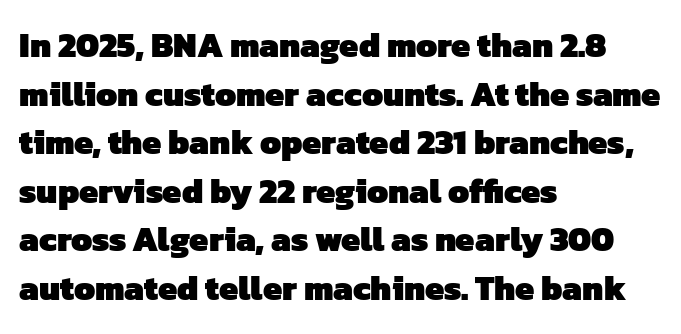
Q: Is the text bold? A: Yes.
Q: Is the typeface a serif or a sans-serif typeface? A: Sans-serif.
Q: Is the text underlined? A: No.
Q: How is the paragraph aligned? A: Left-aligned.
Q: Is the spacing between letters normal or unusually wide? A: Normal.
Q: Is the spacing between lines tight, normal or loose? A: Normal.
Q: Width (condensed, normal, or wide)? A: Normal.
Q: Stroke contrast? A: Low.
Q: x-height? A: Medium.
Q: Monospaced? A: No.
